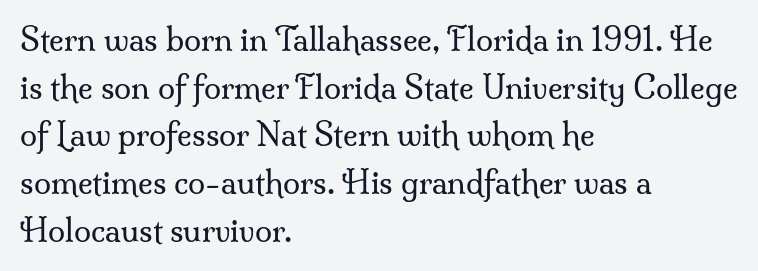
{"serif": "yes", "italic": "no", "bold": "no", "weight": "regular", "width": "normal", "stroke_contrast": "medium", "x_height": "small", "monospaced": "no", "underline": "no", "align": "left", "line_spacing": "normal", "line_spacing_ratio": 1.54, "letter_spacing": "normal", "letter_spacing_em": 0.0, "glyph_px": 31}
